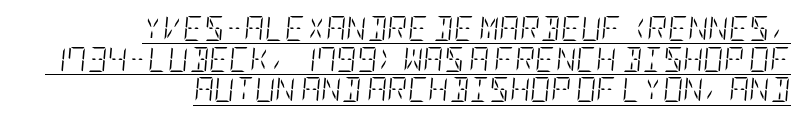
These lines were composed using italics. Students, note that the glyphs here touch the page at normal intervals. The rendering anchors every line to the right-hand side. This is underlined copy, the kind a proofreader might mark for attention.
